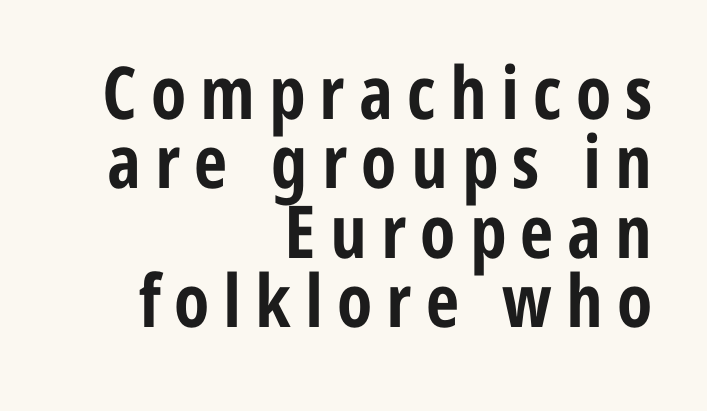
Q: Is the text bold? A: Yes.
Q: Is the text italic (slanted)? A: No, it is upright.
Q: Is the typeface a serif or a sans-serif typeface? A: Sans-serif.
Q: Is the text underlined? A: No.
Q: How is the paragraph aligned? A: Right-aligned.
Q: Is the spacing between lines tight, normal or loose? A: Tight.
Q: Width (condensed, normal, or wide)? A: Condensed.
Q: Stroke contrast? A: Low.
Q: x-height? A: Medium.
Q: Monospaced? A: No.
